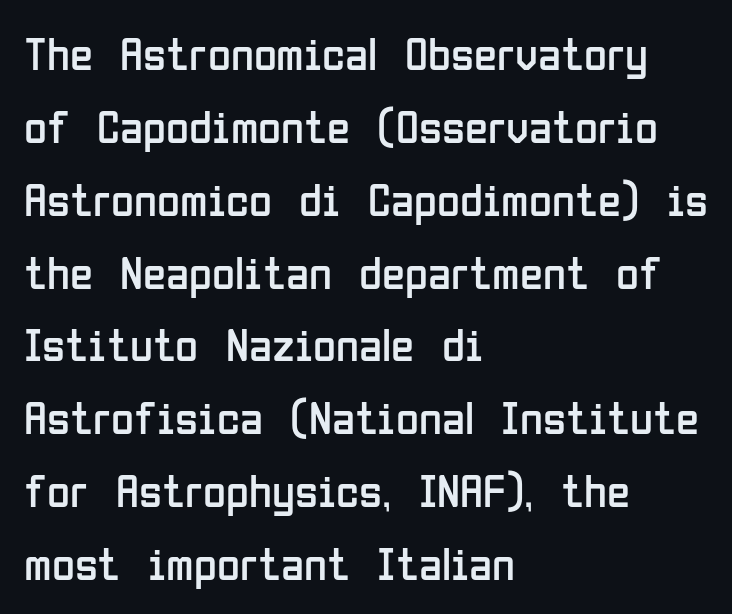
The image shows 47 px regular-weight, condensed sans-serif type, upright; set left-aligned, normal line spacing (1.55x), normal letter spacing, not underlined; low stroke contrast and a medium x-height.
